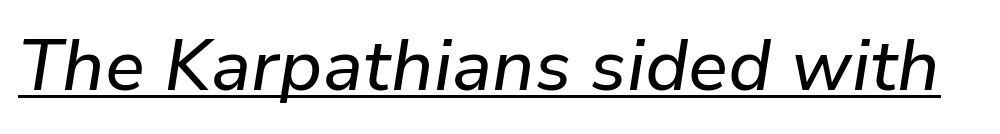
The image shows 71 px text type, italic (leaning right); set normal letter spacing, underlined; low stroke contrast and a medium x-height.
